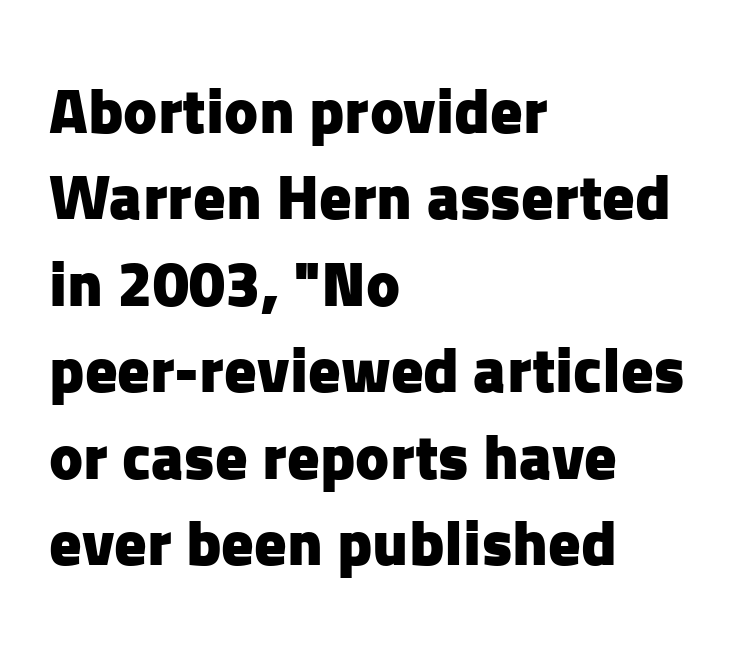
{"serif": "no", "italic": "no", "bold": "yes", "weight": "heavy", "width": "normal", "stroke_contrast": "low", "x_height": "medium", "monospaced": "no", "underline": "no", "align": "left", "line_spacing": "normal", "line_spacing_ratio": 1.35, "letter_spacing": "normal", "letter_spacing_em": 0.0, "glyph_px": 64}
